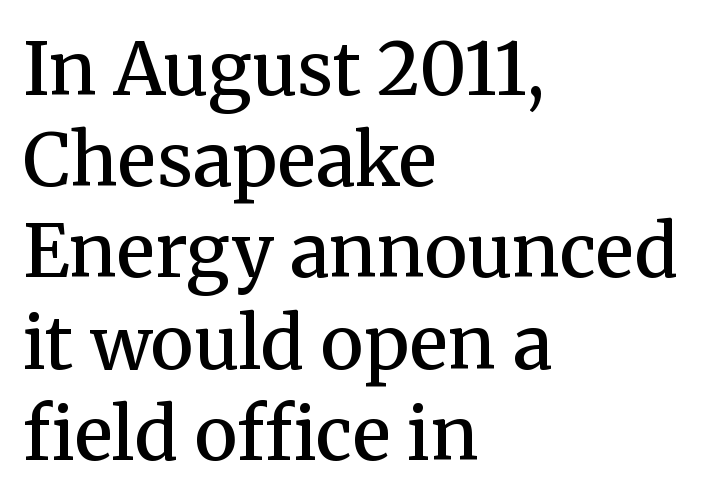
Q: Is the text bold? A: Semi-bold.
Q: Is the text italic (slanted)? A: No, it is upright.
Q: Is the typeface a serif or a sans-serif typeface? A: Serif.
Q: Is the text underlined? A: No.
Q: How is the paragraph aligned? A: Left-aligned.
Q: Is the spacing between letters normal or unusually wide? A: Normal.
Q: Is the spacing between lines tight, normal or loose? A: Normal.
Q: Width (condensed, normal, or wide)? A: Normal.
Q: Stroke contrast? A: Medium.
Q: x-height? A: Medium.
Q: Monospaced? A: No.
